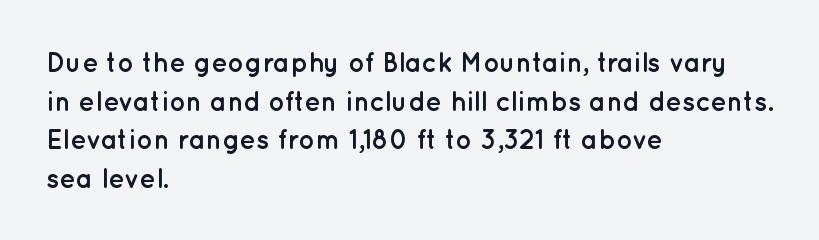
The image shows 27 px bold type, upright; set left-aligned, normal line spacing (1.43x), normal letter spacing, not underlined.
